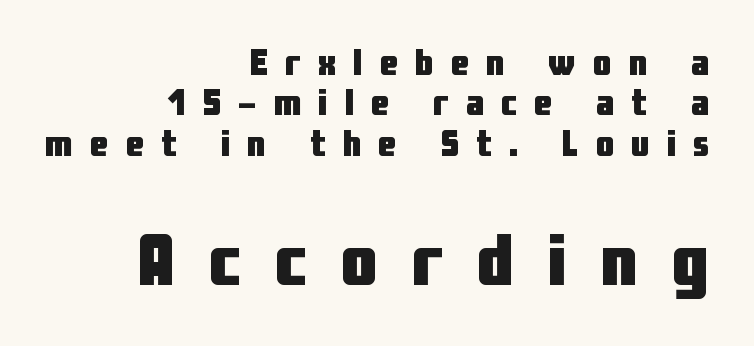
{"serif": "no", "italic": "no", "bold": "yes", "weight": "heavy", "width": "condensed", "stroke_contrast": "low", "x_height": "medium", "monospaced": "no", "underline": "no", "align": "right", "line_spacing": "tight", "line_spacing_ratio": 1.09, "letter_spacing": "wide", "letter_spacing_em": 0.46, "larger_block": "second", "size_ratio": 2.0, "glyph_px": 74}
